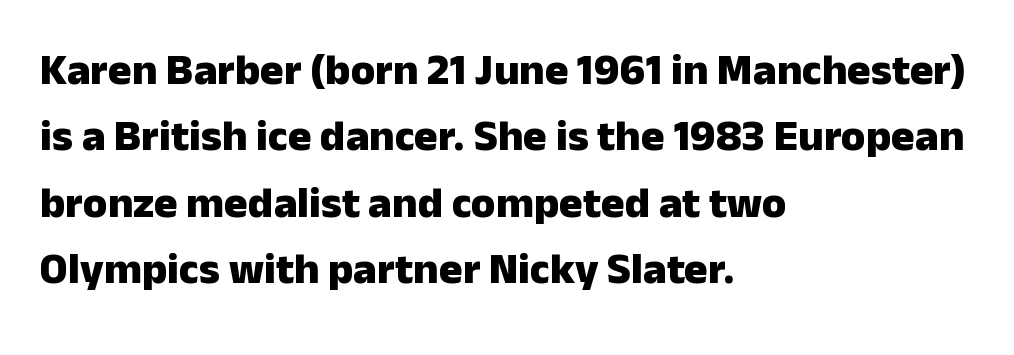
{"serif": "no", "italic": "no", "bold": "yes", "weight": "heavy", "width": "normal", "stroke_contrast": "low", "x_height": "medium", "monospaced": "no", "underline": "no", "align": "left", "line_spacing": "normal", "line_spacing_ratio": 1.51, "letter_spacing": "normal", "letter_spacing_em": 0.0, "glyph_px": 44}
